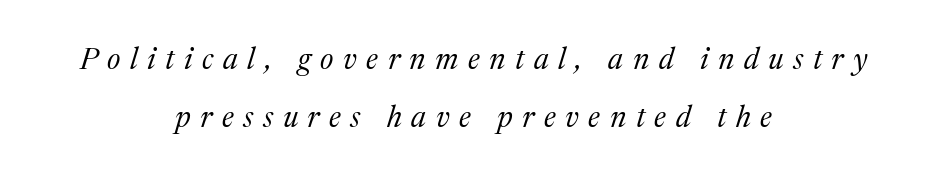
The image shows 30 px regular-weight serif type, italic (leaning right); set centered, loose line spacing (1.94x), unusually wide letter spacing (+0.32 em), not underlined; medium stroke contrast and a medium x-height.
